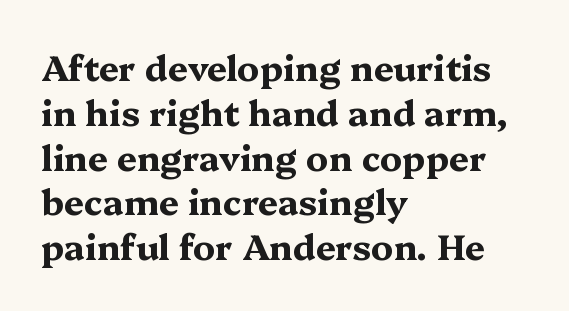
You can tell it's not italic because the verticals are truly vertical. The glyphs have the mass of a bold cut. Horizontally, the lines are justified to the leading edge only. Spacing verdict: proportional, widths tailored to each character.
